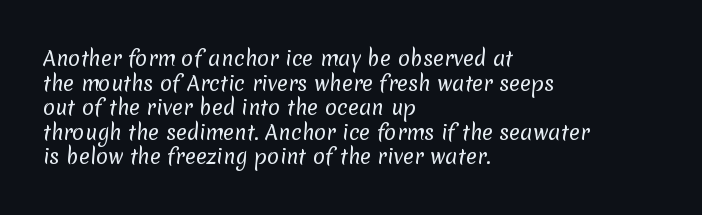
{"bold": "no", "underline": "no", "align": "left", "line_spacing_ratio": 1.23, "letter_spacing": "normal", "letter_spacing_em": 0.0, "glyph_px": 20}
